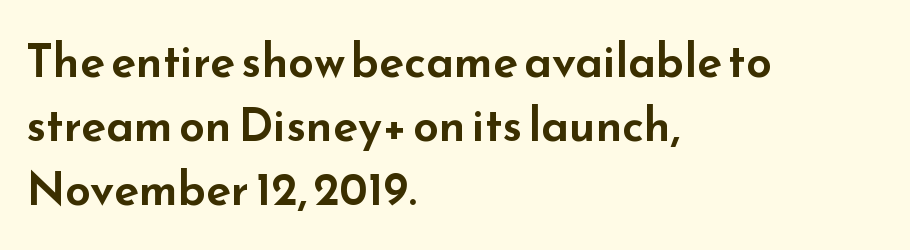
Is there any slant? The stems are plumb. The space directly below the letters is spotless. This sample is left-justified, so line endings fall wherever the words run out. Notice how descenders clear the ascenders below comfortably — that's standard leading.
